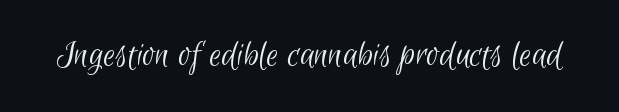
A typesetter would call this proportional, since set widths differ per character. This sample uses a sans-serif face. Default kerning and tracking; the words read as compact shapes. The space beneath each line is pristine and unruled.
